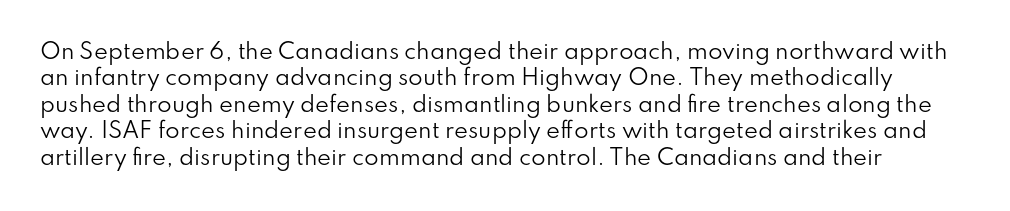
The image shows 21 px text type, upright; set normal line spacing (1.26x), normal letter spacing, not underlined.
